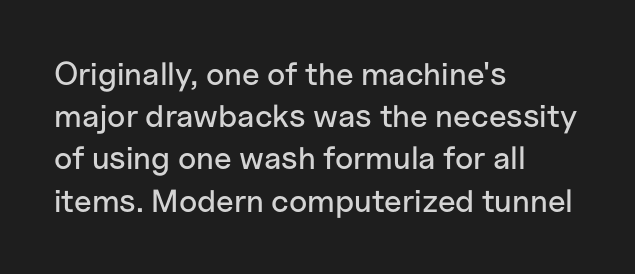
Each line starts at the same left margin while the right side varies. Ascenders rise straight up at ninety degrees. Each word holds together tightly as a unit, with standard inter-letter gaps. Quick note: interline space is typical.
